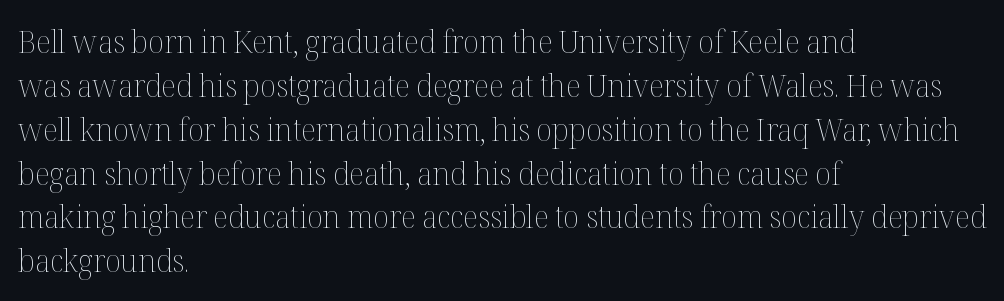
The image shows 32 px thin type, upright; set left-aligned, normal line spacing (1.37x), normal letter spacing, not underlined; medium stroke contrast and a medium x-height.
